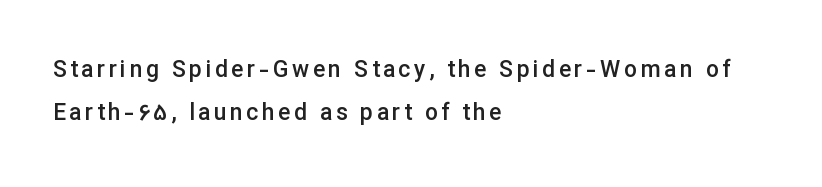
The image shows 23 px text type, upright; set left-aligned, line spacing 1.89x, not underlined.
